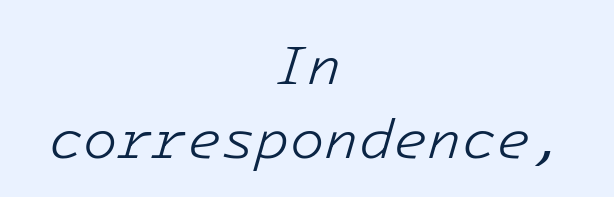
The image shows 56 px light type, italic (leaning right), monospaced; set centered, normal line spacing (1.32x), normal letter spacing, not underlined; low stroke contrast and a medium x-height.
